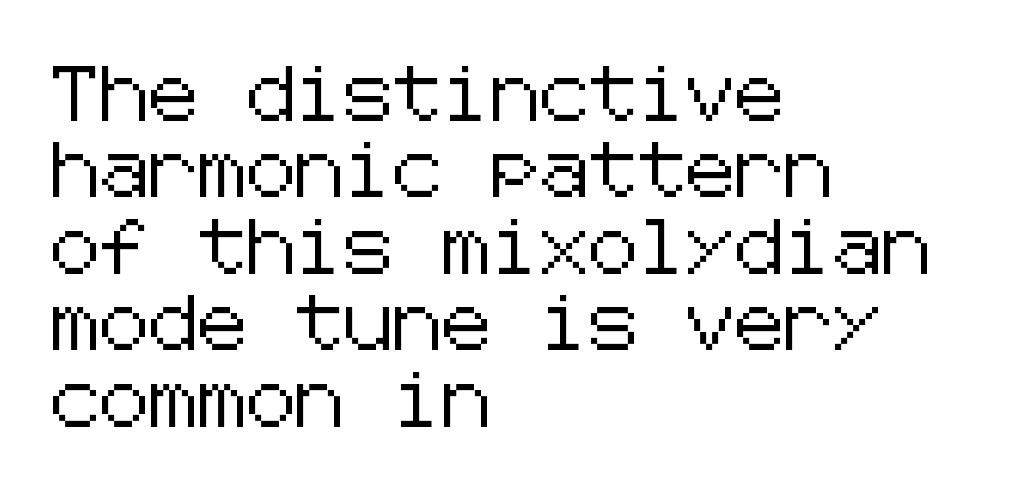
Q: Is the text italic (slanted)? A: No, it is upright.
Q: Is the typeface a serif or a sans-serif typeface? A: Sans-serif.
Q: Is the text underlined? A: No.
Q: How is the paragraph aligned? A: Left-aligned.
Q: Is the spacing between letters normal or unusually wide? A: Normal.
Q: Is the spacing between lines tight, normal or loose? A: Normal.
Q: Width (condensed, normal, or wide)? A: Normal.
Q: Stroke contrast? A: Low.
Q: x-height? A: Medium.
